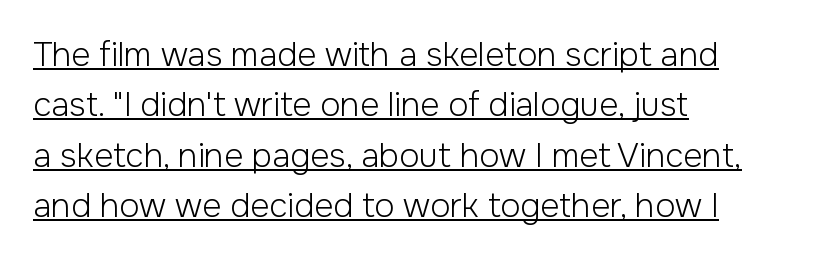
{"serif": "no", "italic": "no", "bold": "no", "weight": "light", "width": "normal", "stroke_contrast": "low", "x_height": "medium", "monospaced": "no", "underline": "yes", "align": "left", "line_spacing": "normal", "line_spacing_ratio": 1.53, "letter_spacing": "normal", "letter_spacing_em": 0.0, "glyph_px": 33}
